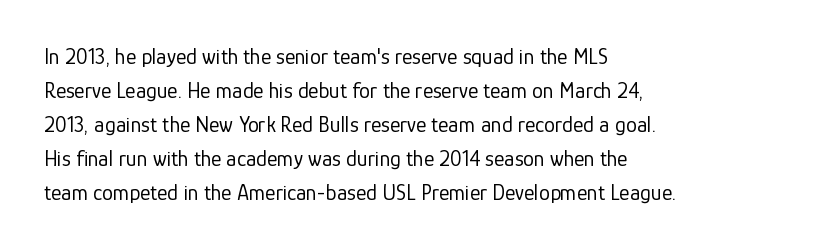
{"italic": "no", "bold": "no", "underline": "no", "align": "left", "line_spacing": "normal", "line_spacing_ratio": 1.54, "letter_spacing": "normal", "letter_spacing_em": 0.0, "glyph_px": 22}
